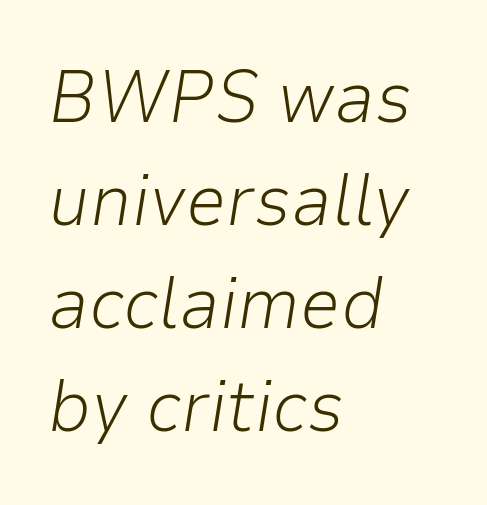
Q: Is the text bold? A: No.
Q: Is the text italic (slanted)? A: Yes, it leans right by about 9 degrees.
Q: Is the text underlined? A: No.
Q: How is the paragraph aligned? A: Left-aligned.
Q: Is the spacing between letters normal or unusually wide? A: Normal.
Q: Is the spacing between lines tight, normal or loose? A: Normal.
Q: Width (condensed, normal, or wide)? A: Normal.
Q: Stroke contrast? A: Low.
Q: x-height? A: Medium.
Q: Monospaced? A: No.
